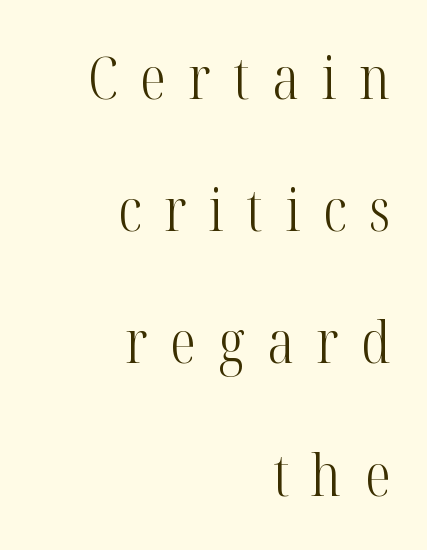
Serif or sans? Serif — the stroke terminals have little feet. Stems here are at most as thick as an everyday book face. Typeset ragged left — the right edge is the straight one. The face used here is proportionally spaced, like ordinary book or web type. Vertical spacing — loose.
